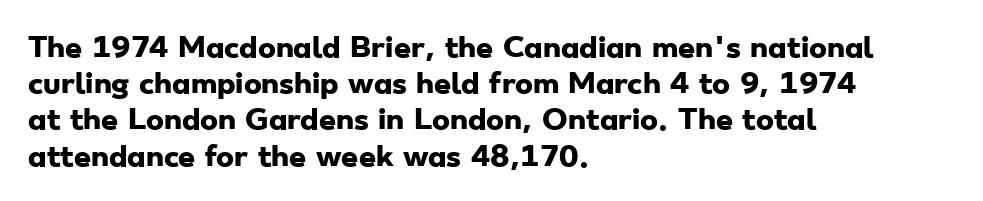
The image shows 27 px bold type; set left-aligned, normal line spacing (1.34x), normal letter spacing, not underlined.
